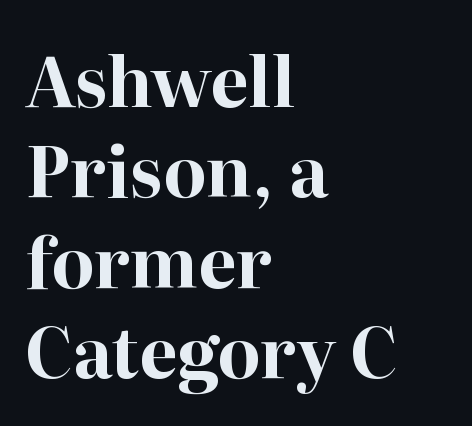
Q: Is the text bold? A: Yes.
Q: Is the text italic (slanted)? A: No, it is upright.
Q: Is the typeface a serif or a sans-serif typeface? A: Serif.
Q: Is the text underlined? A: No.
Q: How is the paragraph aligned? A: Left-aligned.
Q: Is the spacing between letters normal or unusually wide? A: Normal.
Q: Is the spacing between lines tight, normal or loose? A: Normal.
Q: Width (condensed, normal, or wide)? A: Normal.
Q: Stroke contrast? A: High.
Q: x-height? A: Medium.
Q: Monospaced? A: No.
